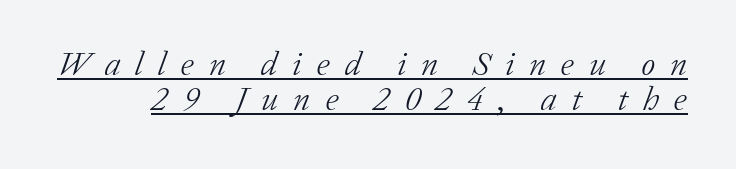
Notice how a bar underscores the lettering throughout. Observe the serifs anchoring each vertical stroke in this sample. The letters are slanted; this is an italic face. One glance says dense: line gaps are narrower than usual. Words appear elongated and porous because spacing is wide. Ink coverage per letter is moderate at most.
